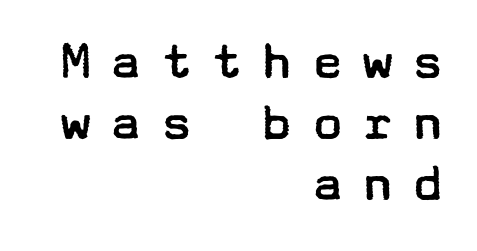
Examine the stroke ends and you'll find no serifs. Any mark beneath the type? The region is blank. Characters follow at a spacing far wider than the type designer built in. Weight: regular or lighter.
